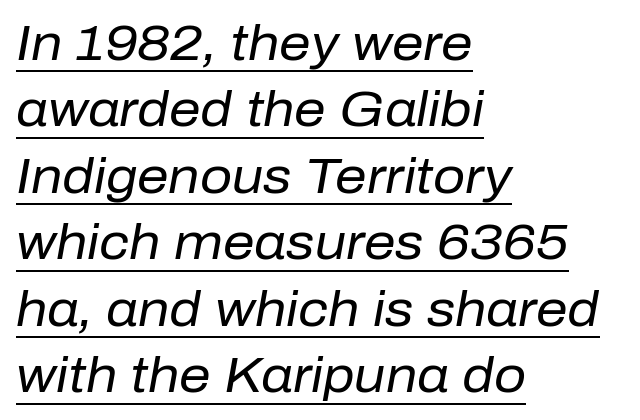
You could call the tracking neutral — neither tight nor loose. On a weight scale, this lands at 450 or below. The passage shown leans; its letterforms are oblique. Proportional: the letters do not fall into vertical columns. What's the leading like? Ordinary, nothing unusual. The typesetter chose a ragged-right arrangement here.
